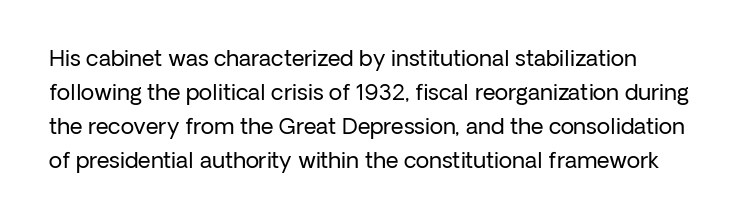
The image shows 22 px text type, upright; set normal line spacing (1.54x), normal letter spacing, not underlined.
